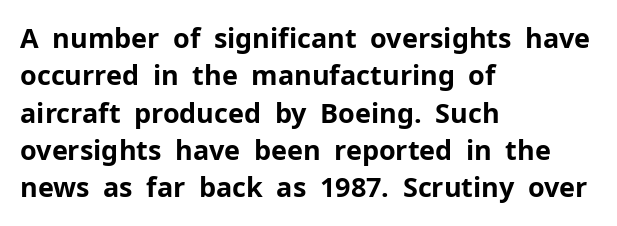
Q: Is the text bold? A: Yes.
Q: Is the text italic (slanted)? A: No, it is upright.
Q: Is the text underlined? A: No.
Q: How is the paragraph aligned? A: Left-aligned.
Q: Is the spacing between letters normal or unusually wide? A: Normal.
Q: Is the spacing between lines tight, normal or loose? A: Normal.
